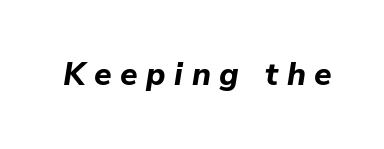
The image shows 32 px bold type, italic (leaning right); set unusually wide letter spacing (+0.27 em), not underlined; low stroke contrast and a medium x-height.
